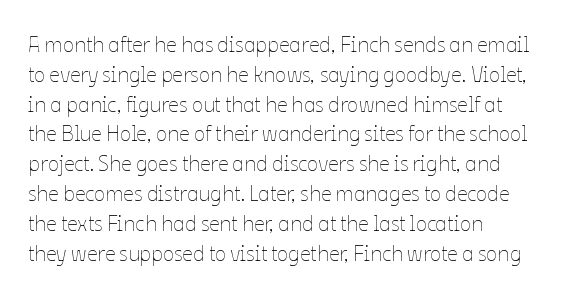
{"italic": "no", "bold": "no", "underline": "no", "line_spacing": "normal", "line_spacing_ratio": 1.42, "letter_spacing": "normal", "letter_spacing_em": 0.0, "glyph_px": 21}
